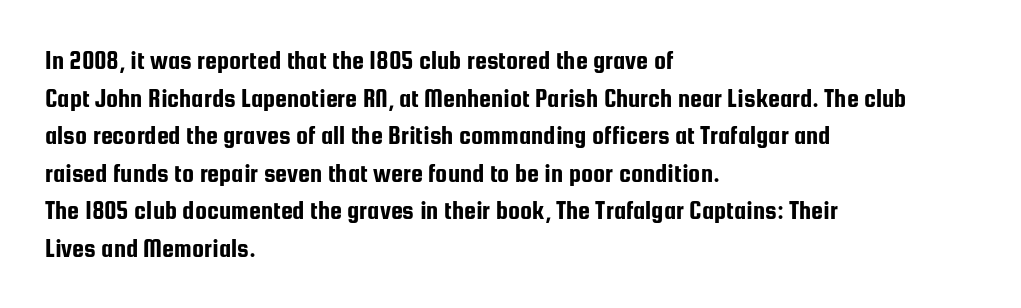
Plain, unruled lines of type. The lines in this sample share a left origin and differ only in where they stop. The specimen reads as upright at a glance. Letter spacing: default. If you measured baseline to baseline, you'd find a middling distance.
